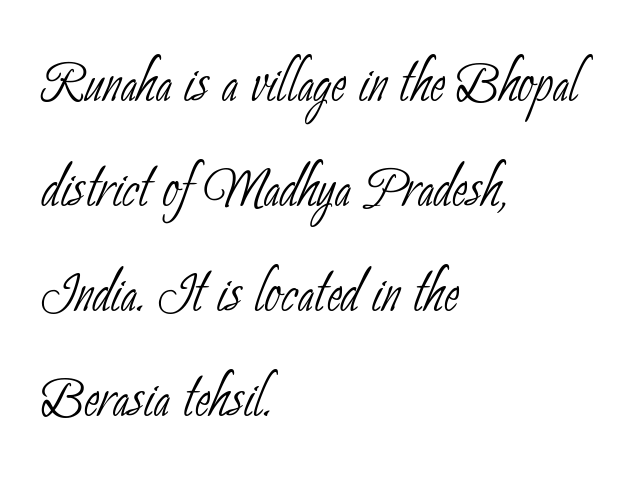
The image shows 73 px thin, condensed sans-serif type; set left-aligned, normal line spacing (1.44x), normal letter spacing, not underlined; low stroke contrast and a small x-height.
